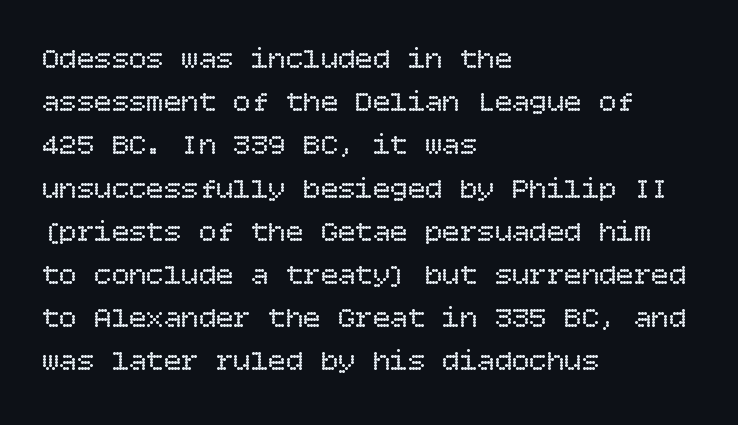
The image shows 29 px regular-weight type, upright; set left-aligned, normal line spacing (1.49x), normal letter spacing, not underlined; low stroke contrast and a large x-height.
